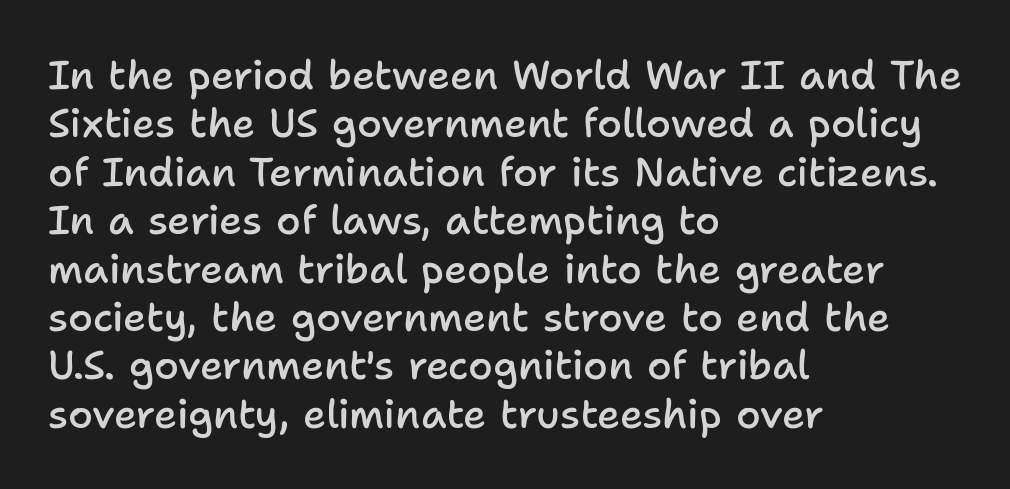
This is the regular roman posture of the typeface. These lines stack with their left ends in a neat column. Underline: absent. Notice the strokes are somewhat thickened but not fully heavy: this is a semibold. Look at the tracking — it's just the regular setting, nothing added.
